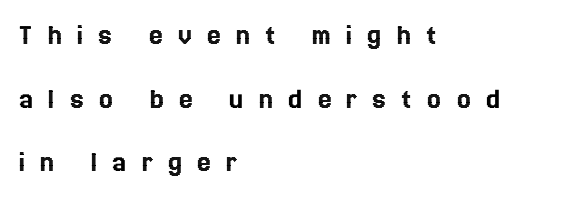
The letters are spread apart with noticeably loose tracking. Nobody drew a line under any word here. Style check: upright. The ragged edge is on the right, which tells us the setting is flush left.
